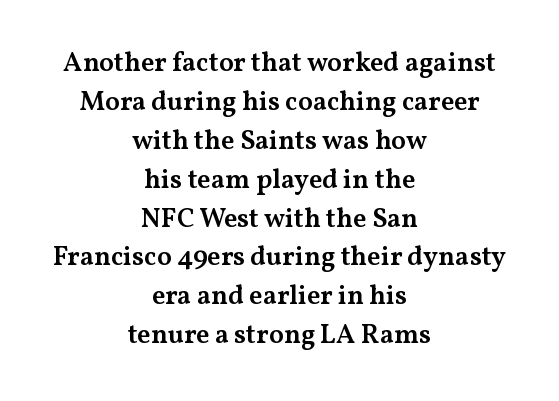
The letters stand straight up with perfectly vertical stems. Tracking value appears to be zero — textbook default spacing. Descenders hang freely into open space. Strokes here are thickened, but only to semibold level. Regarding leading, the lines here are spaced in the standard way.
